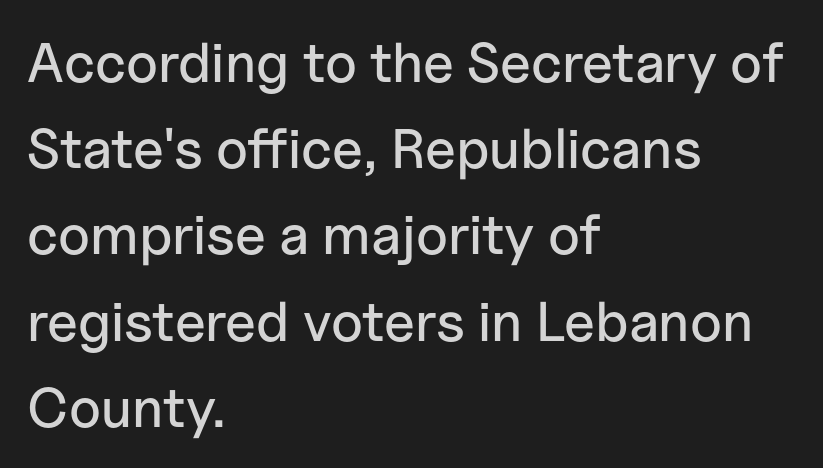
Casual observation: everything's shoved over to the left. The type is set solid horizontally, with unmodified tracking. Looks like regular typesetting: each glyph gets only the width it needs. Compared with typical paragraphs, the rows here are spaced about the same.
